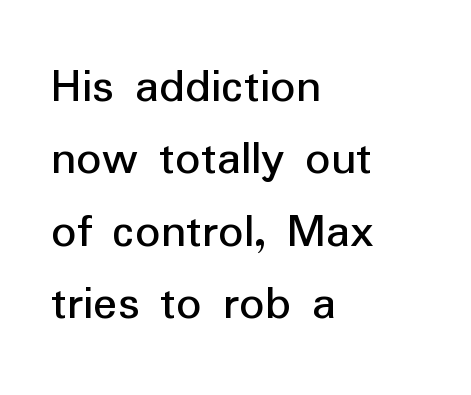
The ragged edge is on the right, which tells us the setting is flush left. If you drew a line through each stem, it would be perfectly vertical. Does the leading feel generous? No, just average. These lines are composed in type without serifs.
